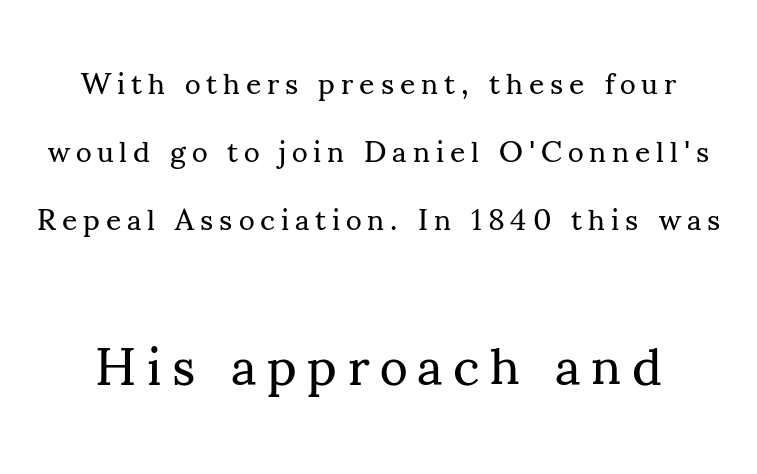
The image shows 53 px regular-weight serif type, upright; set loose line spacing (2.26x), unusually wide letter spacing (+0.2 em), not underlined; the second (bottom) block is 1.77x larger; medium stroke contrast and a small x-height.
